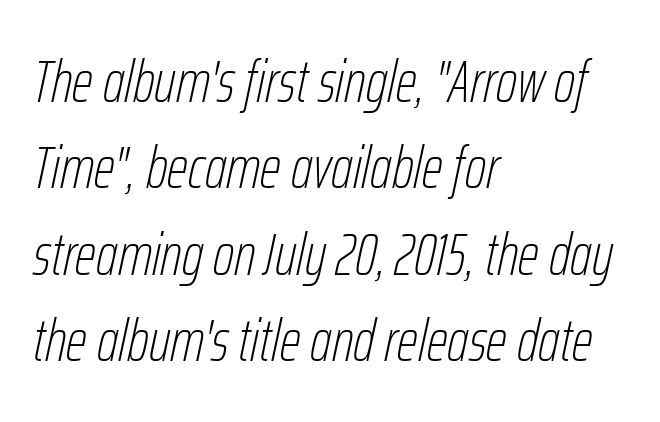
Honestly, the row spacing looks completely unremarkable. You can tell it's italic because the verticals aren't actually vertical. A typesetter would call this zero additional tracking. A quiet, ordinary-to-light weight characterises the typeface. Varying glyph widths throughout — classic text-font behaviour. The gap between lines stays unmarked.
